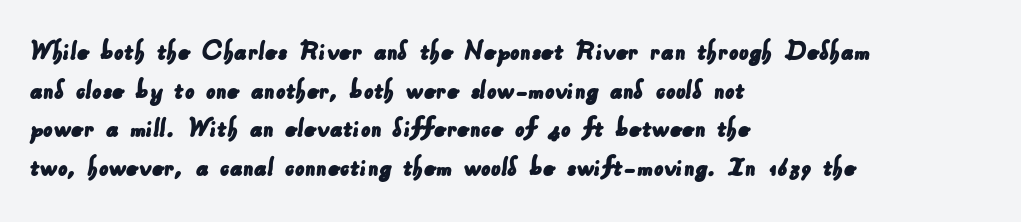
Q: Is the typeface a serif or a sans-serif typeface? A: Sans-serif.
Q: Is the text underlined? A: No.
Q: How is the paragraph aligned? A: Left-aligned.
Q: Is the spacing between letters normal or unusually wide? A: Normal.
Q: Is the spacing between lines tight, normal or loose? A: Normal.
Q: Width (condensed, normal, or wide)? A: Normal.
Q: Stroke contrast? A: Low.
Q: x-height? A: Small.
Q: Monospaced? A: No.
